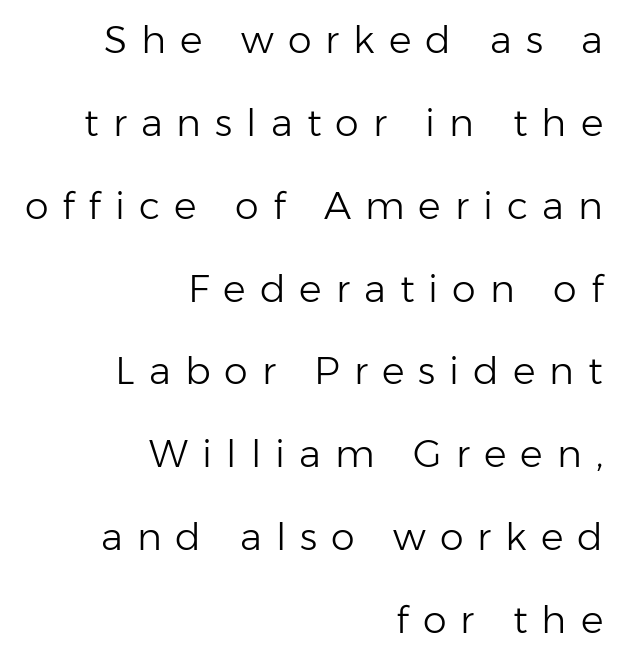
Q: Is the text bold? A: No.
Q: Is the text italic (slanted)? A: No, it is upright.
Q: Is the typeface a serif or a sans-serif typeface? A: Sans-serif.
Q: Is the text underlined? A: No.
Q: How is the paragraph aligned? A: Right-aligned.
Q: Is the spacing between letters normal or unusually wide? A: Unusually wide.
Q: Is the spacing between lines tight, normal or loose? A: Loose.
Q: Width (condensed, normal, or wide)? A: Normal.
Q: Stroke contrast? A: Low.
Q: x-height? A: Medium.
Q: Monospaced? A: No.
